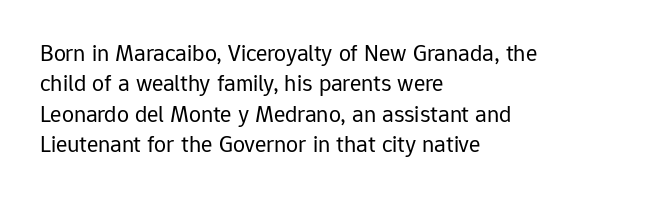
Q: Is the text bold? A: No.
Q: Is the text italic (slanted)? A: No, it is upright.
Q: Is the text underlined? A: No.
Q: How is the paragraph aligned? A: Left-aligned.
Q: Is the spacing between letters normal or unusually wide? A: Normal.
Q: Is the spacing between lines tight, normal or loose? A: Normal.
